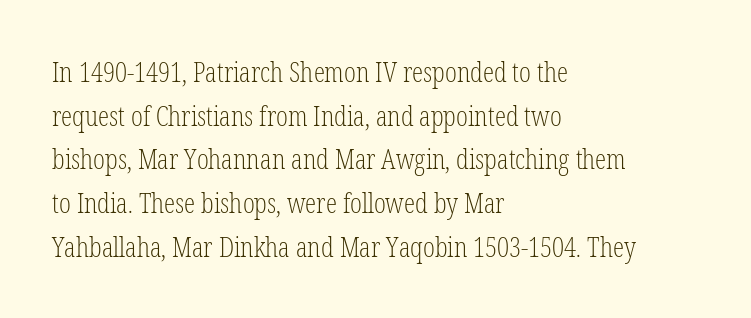
Q: Is the text bold? A: No.
Q: Is the text italic (slanted)? A: No, it is upright.
Q: Is the typeface a serif or a sans-serif typeface? A: Serif.
Q: Is the text underlined? A: No.
Q: How is the paragraph aligned? A: Left-aligned.
Q: Is the spacing between letters normal or unusually wide? A: Normal.
Q: Is the spacing between lines tight, normal or loose? A: Normal.
Q: Width (condensed, normal, or wide)? A: Condensed.
Q: Stroke contrast? A: Low.
Q: x-height? A: Medium.
Q: Monospaced? A: No.
